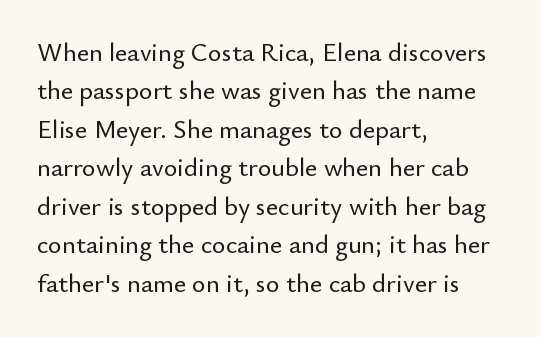
{"italic": "no", "underline": "no", "align": "left", "line_spacing": "normal", "line_spacing_ratio": 1.48, "letter_spacing": "normal", "letter_spacing_em": 0.0, "glyph_px": 26}
